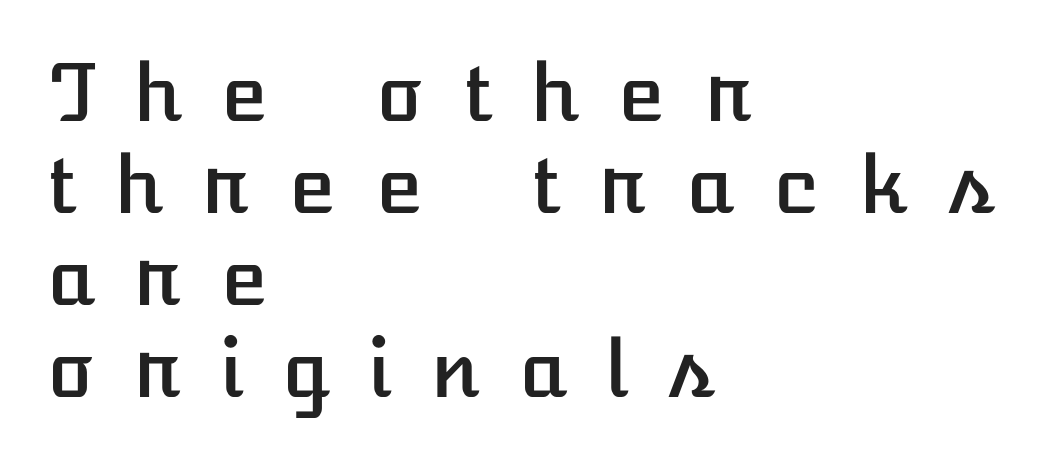
The image shows 78 px text type, upright; set left-aligned, line spacing 1.18x, unusually wide letter spacing (+0.45 em), not underlined; low stroke contrast and a medium x-height.
